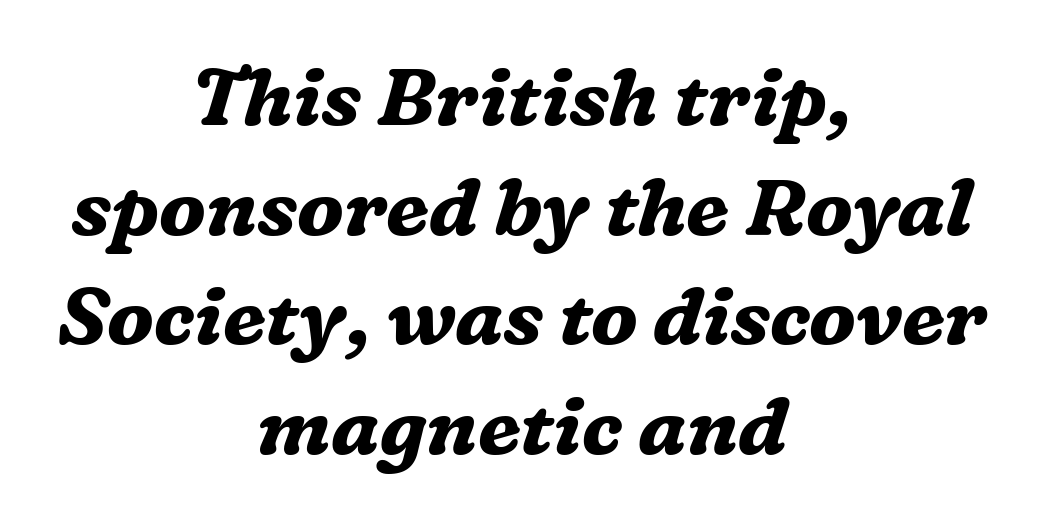
Q: Is the text bold? A: Yes.
Q: Is the text italic (slanted)? A: Yes, it leans right by about 16 degrees.
Q: Is the typeface a serif or a sans-serif typeface? A: Serif.
Q: Is the text underlined? A: No.
Q: How is the paragraph aligned? A: Centered.
Q: Is the spacing between letters normal or unusually wide? A: Normal.
Q: Is the spacing between lines tight, normal or loose? A: Normal.
Q: Width (condensed, normal, or wide)? A: Normal.
Q: Stroke contrast? A: Medium.
Q: x-height? A: Medium.
Q: Monospaced? A: No.
